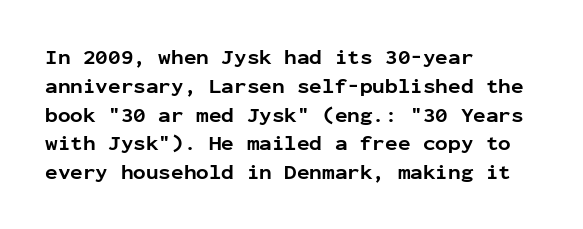
{"italic": "no", "bold": "yes", "underline": "no", "align": "left", "line_spacing": "normal", "line_spacing_ratio": 1.37, "letter_spacing": "normal", "letter_spacing_em": 0.0, "glyph_px": 21}
